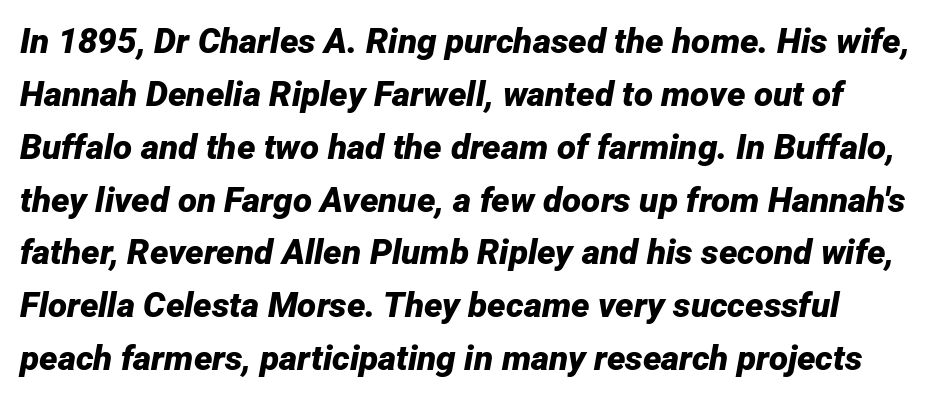
The image shows 35 px bold type, italic (leaning right); set normal line spacing (1.51x), normal letter spacing, not underlined; low stroke contrast and a medium x-height.
